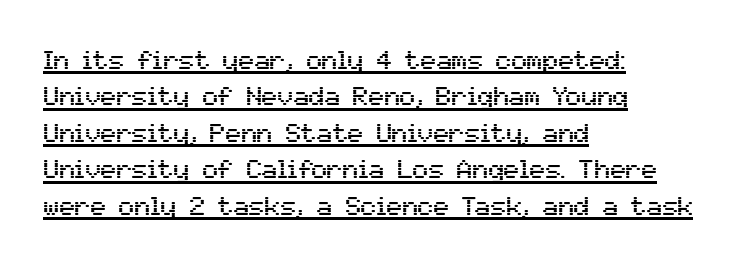
Q: Is the text italic (slanted)? A: No, it is upright.
Q: Is the text underlined? A: Yes.
Q: How is the paragraph aligned? A: Left-aligned.
Q: Is the spacing between letters normal or unusually wide? A: Normal.
Q: Is the spacing between lines tight, normal or loose? A: Normal.
